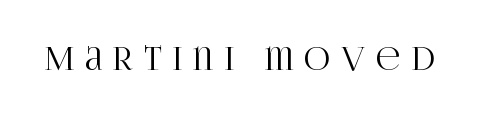
{"serif": "yes", "italic": "no", "width": "condensed", "stroke_contrast": "high", "x_height": "large", "monospaced": "no", "underline": "no", "letter_spacing": "wide", "letter_spacing_em": 0.35, "glyph_px": 32}
